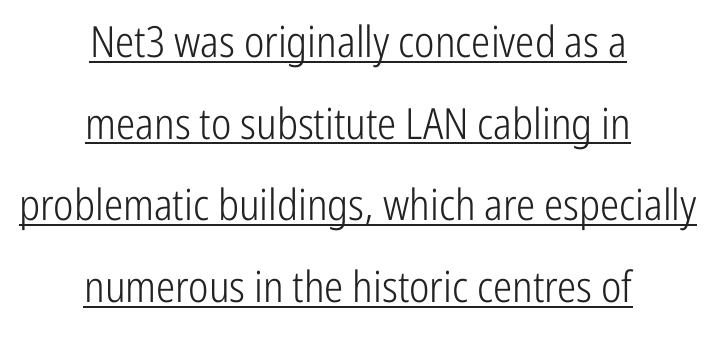
If you folded the block vertically in half, each line would mirror itself in length. These lines are rendered in a variable-pitch font. Notice how a bar underscores the lettering throughout. The font sits on the lighter half of the weight spectrum, regular included. The designer dialed line spacing up above the default. Is there any slant? The stems are plumb.
